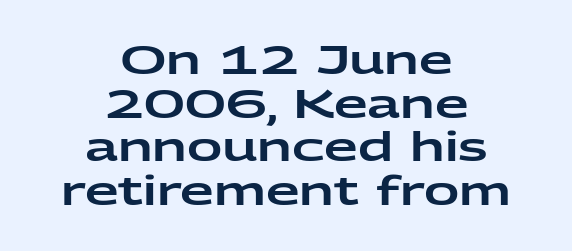
The face used here is proportionally spaced, like ordinary book or web type. Do the letters lean? They stand straight. To sum up the face: it is a sans, with no serifs. Which margin do the lines hug? Neither — every line sits in the middle. The passage shown stacks its lines with hardly any gap. No word sits above an underline.
